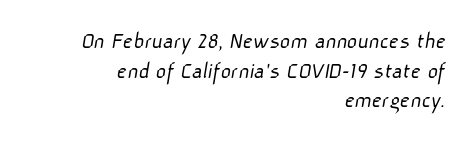
{"bold": "no", "underline": "no", "align": "right", "line_spacing_ratio": 1.19, "letter_spacing": "normal", "letter_spacing_em": 0.0, "glyph_px": 25}
